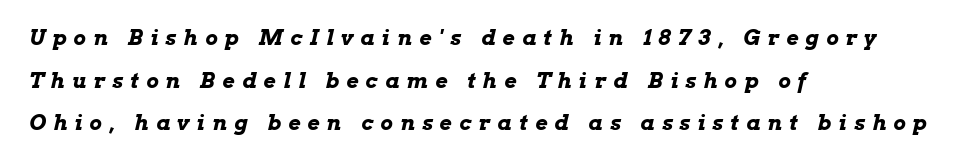
Leading is clearly above the norm, producing a sparse column. Glyph-to-glyph distance is far greater than everyday printed text. The strip under each line holds only bare page. The typesetting leans heavy: a genuine bold. The typesetter chose a ragged-right arrangement here. When letters slant like this, we call the style italic.
